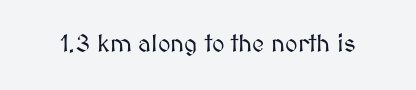
The image shows 24 px text type, upright; set normal letter spacing, not underlined.
